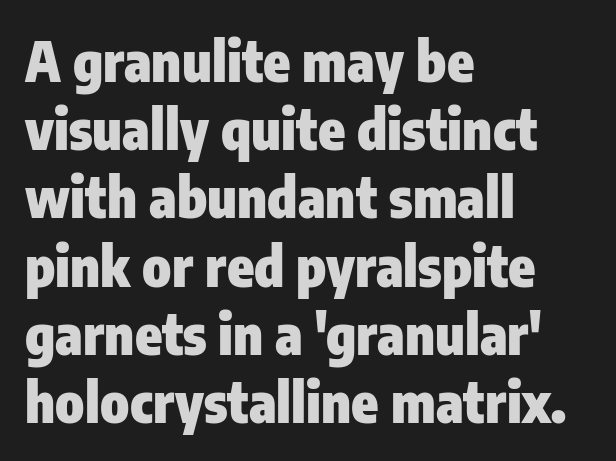
Set as a true bold cut, around the 700 mark. The rendering keeps characters at their native spacing. The characters display no serif detailing; their extremities are plain. Descender tails drop into unmarked territory. Reading down the block, your eye returns to a fixed left position each line. Do the characters align in a grid? No, the font is proportional.
